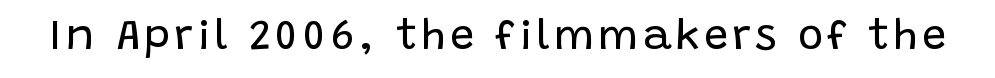
The image shows 43 px regular-weight sans-serif type, upright; set not underlined; low stroke contrast and a large x-height.
